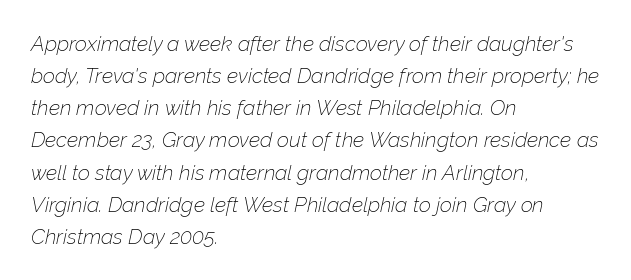
{"italic": "yes", "lean": "right", "slant_degrees": 12, "bold": "no", "underline": "no", "align": "left", "line_spacing": "normal", "line_spacing_ratio": 1.53, "letter_spacing": "normal", "letter_spacing_em": 0.0, "glyph_px": 21}
